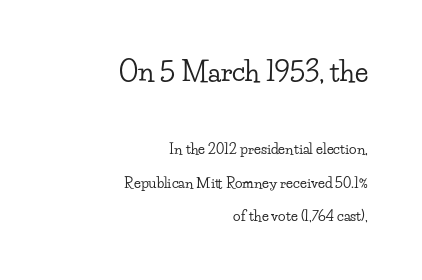
Q: Is the text italic (slanted)? A: No, it is upright.
Q: Is the text underlined? A: No.
Q: How is the paragraph aligned? A: Right-aligned.
Q: Is the spacing between letters normal or unusually wide? A: Normal.
Q: Is the spacing between lines tight, normal or loose? A: Loose.
Q: Which block of text is set in a larger size, the first (top) or the second (bottom)? A: The first (top) one.
